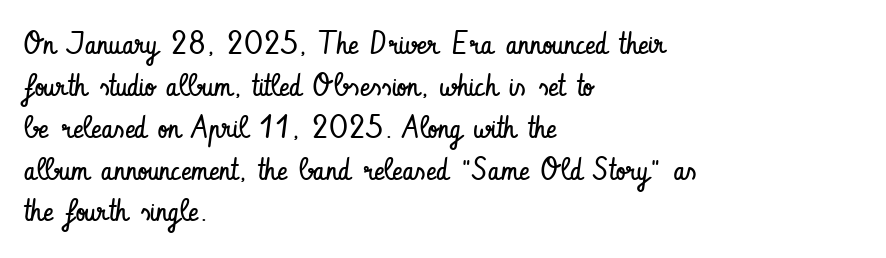
The image shows 31 px regular-weight, condensed sans-serif type, upright; set left-aligned, normal line spacing (1.35x), normal letter spacing, not underlined; low stroke contrast and a small x-height.
